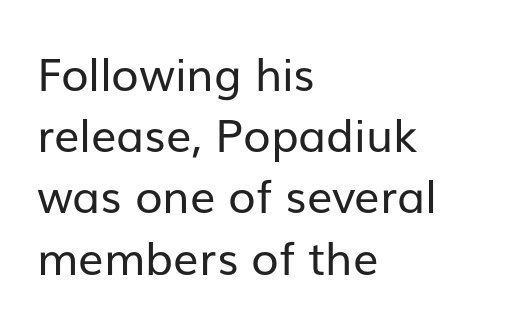
The image shows 45 px regular-weight sans-serif type, upright; set left-aligned, normal line spacing (1.36x), normal letter spacing, not underlined; low stroke contrast and a medium x-height.
